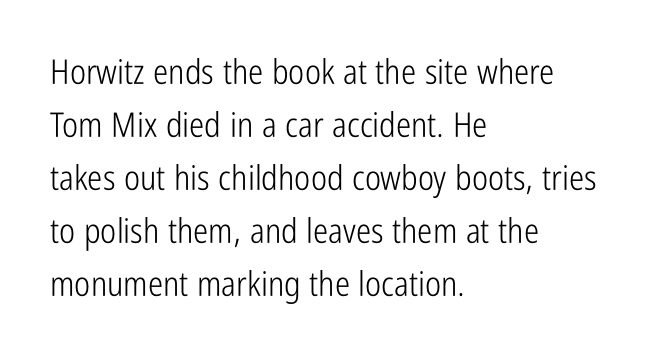
{"serif": "no", "italic": "no", "bold": "no", "weight": "light", "width": "condensed", "stroke_contrast": "low", "x_height": "medium", "monospaced": "no", "underline": "no", "align": "left", "line_spacing": "normal", "line_spacing_ratio": 1.56, "letter_spacing": "normal", "letter_spacing_em": 0.0, "glyph_px": 34}
